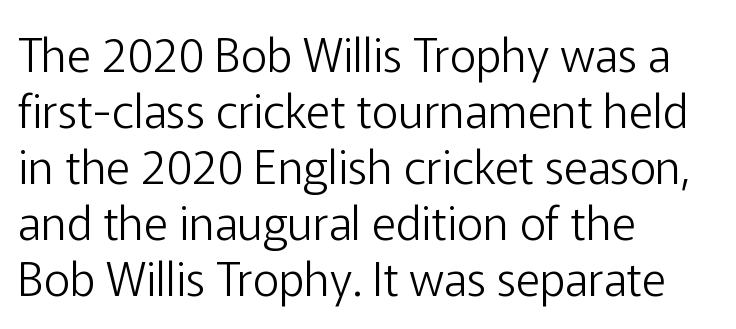
{"serif": "no", "italic": "no", "bold": "no", "weight": "light", "width": "normal", "stroke_contrast": "low", "x_height": "medium", "monospaced": "no", "underline": "no", "align": "left", "line_spacing_ratio": 1.22, "letter_spacing": "normal", "letter_spacing_em": 0.0, "glyph_px": 46}
